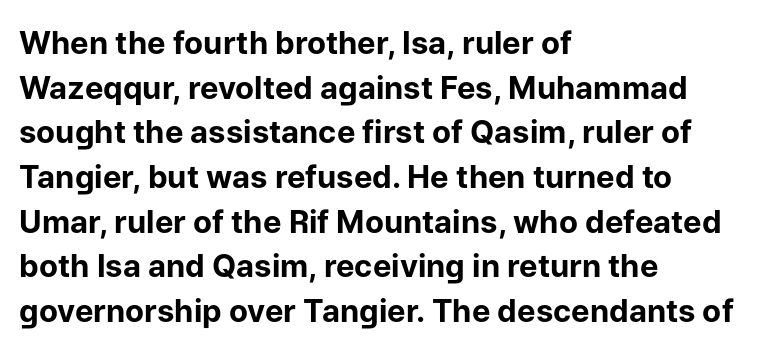
The glyphs are unaccompanied by any horizontal stroke below them. You could call the tracking neutral — neither tight nor loose. Stroke thickness is high; the sample reads as a true bold. Italic? Not at all — the glyphs are vertical. The face used here is proportionally spaced, like ordinary book or web type.
